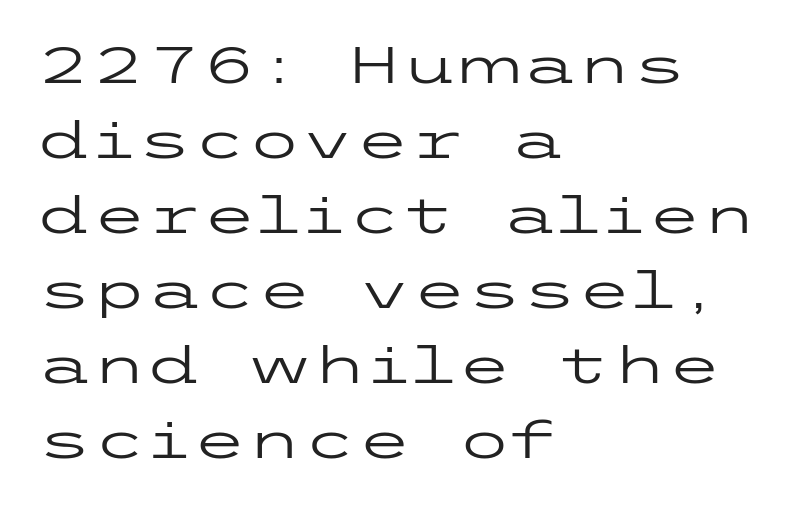
The image shows 50 px regular-weight, wide sans-serif type, upright; set left-aligned, normal line spacing (1.5x), normal letter spacing, not underlined; low stroke contrast and a medium x-height.
